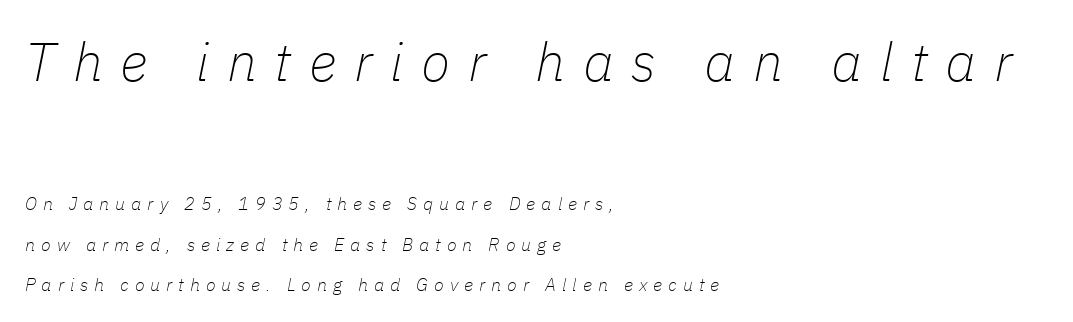
Q: Is the text bold? A: No.
Q: Is the text italic (slanted)? A: Yes, it leans right by about 11 degrees.
Q: Is the text underlined? A: No.
Q: How is the paragraph aligned? A: Left-aligned.
Q: Is the spacing between letters normal or unusually wide? A: Unusually wide.
Q: Is the spacing between lines tight, normal or loose? A: Loose.
Q: Which block of text is set in a larger size, the first (top) or the second (bottom)? A: The first (top) one.
Q: Width (condensed, normal, or wide)? A: Normal.
Q: Stroke contrast? A: Low.
Q: x-height? A: Medium.
Q: Monospaced? A: No.
